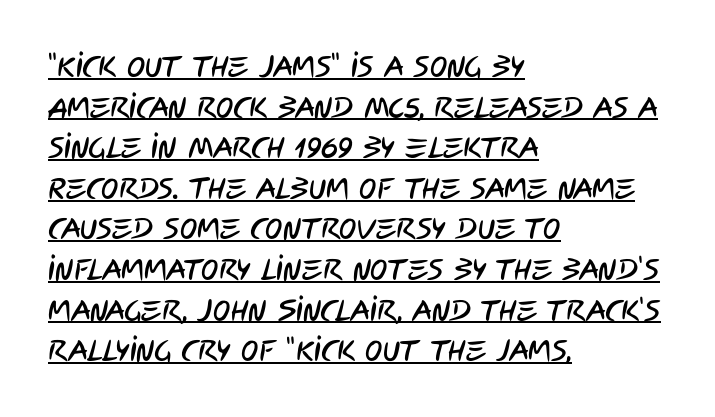
The image shows 29 px condensed sans-serif type; set left-aligned, normal line spacing (1.4x), normal letter spacing, underlined; low stroke contrast and a large x-height.
